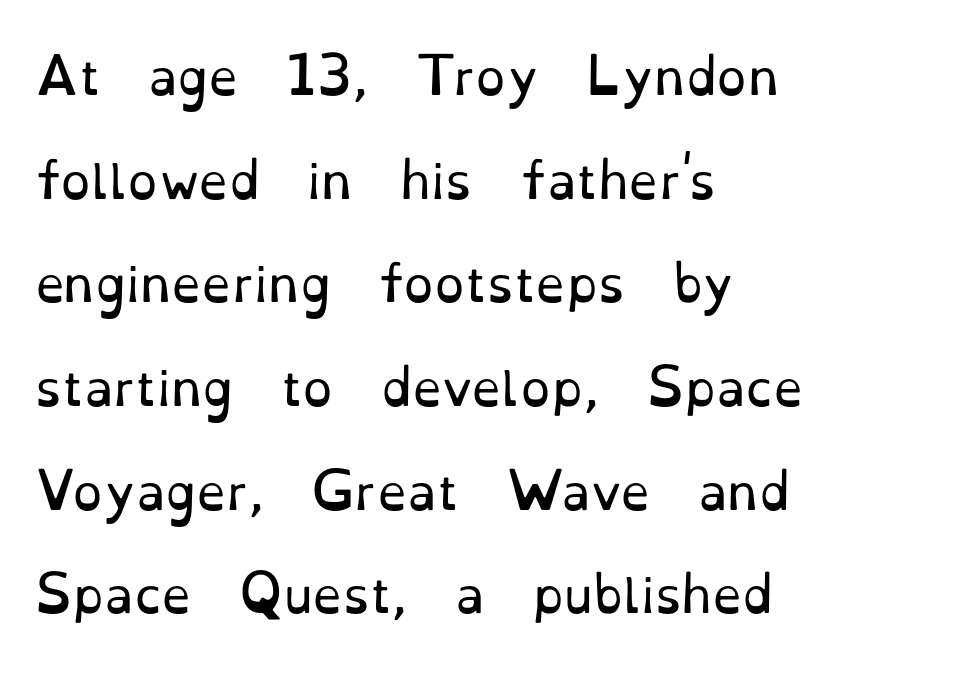
The image shows 48 px regular-weight type, upright; set left-aligned, loose line spacing (2.16x), normal letter spacing, not underlined; low stroke contrast and a small x-height.
